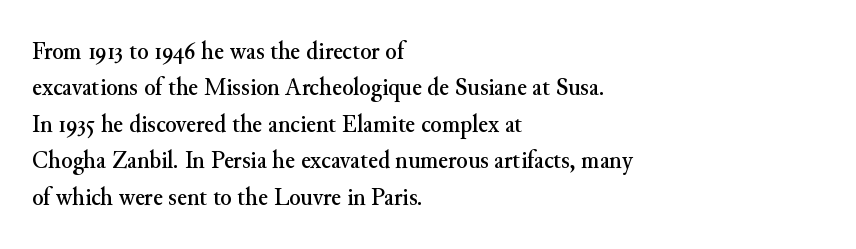
The image shows 26 px text type, upright; set left-aligned, normal line spacing (1.4x), normal letter spacing, not underlined.
